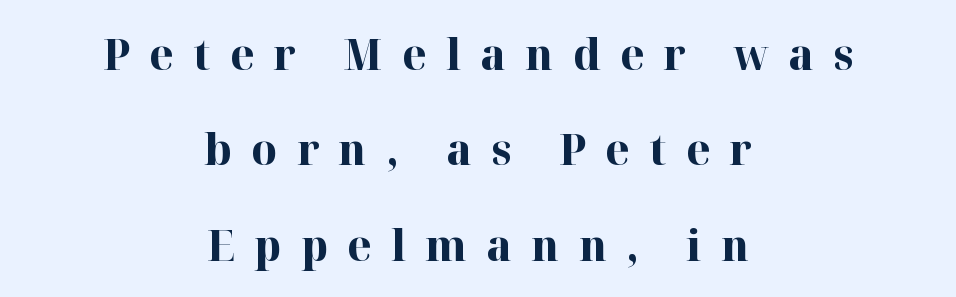
Q: Is the text bold? A: Yes.
Q: Is the text italic (slanted)? A: No, it is upright.
Q: Is the typeface a serif or a sans-serif typeface? A: Serif.
Q: Is the text underlined? A: No.
Q: How is the paragraph aligned? A: Centered.
Q: Is the spacing between letters normal or unusually wide? A: Unusually wide.
Q: Is the spacing between lines tight, normal or loose? A: Loose.
Q: Width (condensed, normal, or wide)? A: Normal.
Q: Stroke contrast? A: High.
Q: x-height? A: Medium.
Q: Monospaced? A: No.
